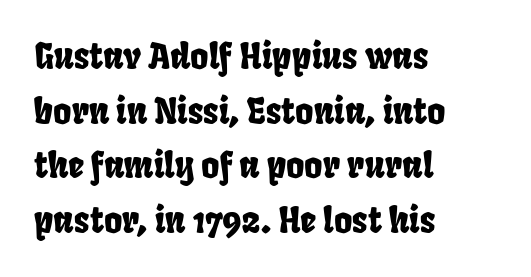
The image shows 35 px condensed sans-serif type; set left-aligned, normal line spacing (1.56x), normal letter spacing, not underlined; low stroke contrast and a large x-height.
